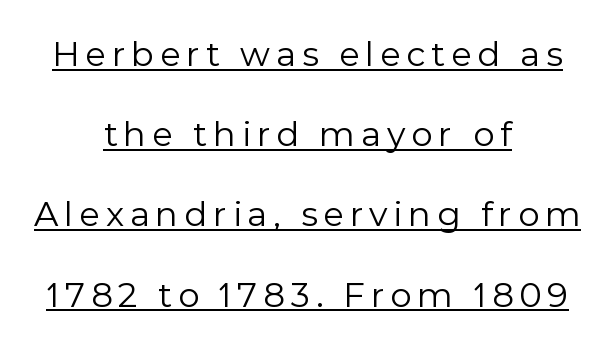
Q: Is the text bold? A: No.
Q: Is the text italic (slanted)? A: No, it is upright.
Q: Is the typeface a serif or a sans-serif typeface? A: Sans-serif.
Q: Is the text underlined? A: Yes.
Q: How is the paragraph aligned? A: Centered.
Q: Is the spacing between lines tight, normal or loose? A: Loose.
Q: Width (condensed, normal, or wide)? A: Normal.
Q: x-height? A: Medium.
Q: Monospaced? A: No.
